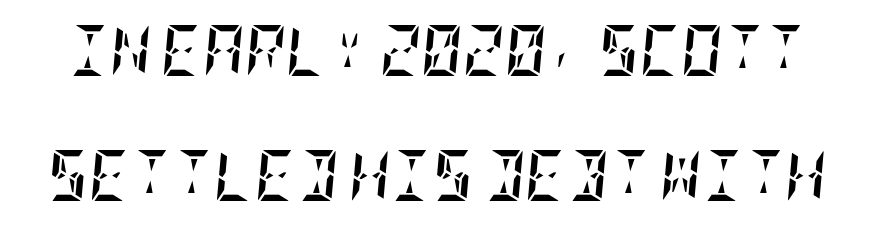
{"italic": "yes", "lean": "right", "slant_degrees": 5, "bold": "yes", "weight": "semibold", "width": "condensed", "stroke_contrast": "low", "x_height": "large", "underline": "no", "line_spacing": "loose", "line_spacing_ratio": 2.45, "letter_spacing": "normal", "letter_spacing_em": 0.0, "glyph_px": 51}
